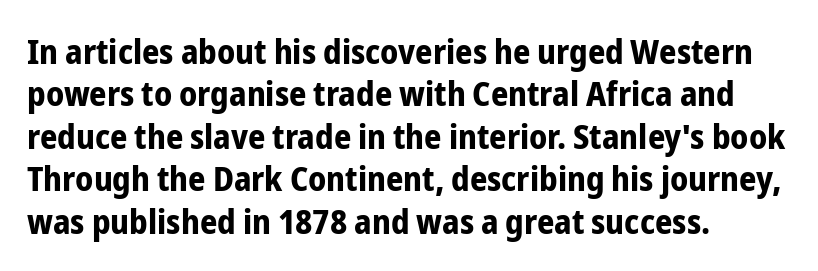
Heavy, bold letterforms. The zone under the glyphs is completely vacant. Spacing verdict: proportional, widths tailored to each character. What stands out about the letter spacing? Nothing — it is the standard amount.
